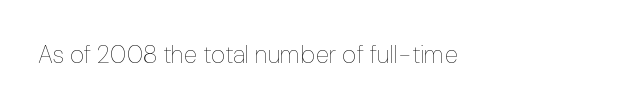
{"italic": "no", "bold": "no", "underline": "no", "letter_spacing": "normal", "letter_spacing_em": 0.0, "glyph_px": 25}
